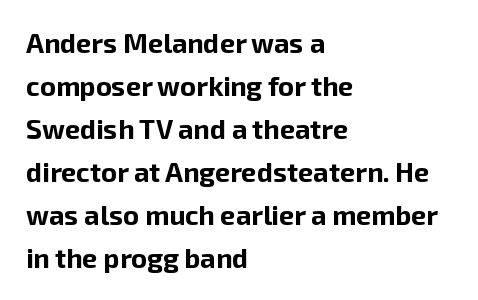
Typesetter's note: full bold, strokes at maximum text heaviness. Quick note: interline space is typical. Compared with a centered layout, this one pins lines to the left instead. Tall strokes in this sample are plumb rather than angled. The tracking reads as untouched default to a designer's eye. Has an underline been added? It has not.
